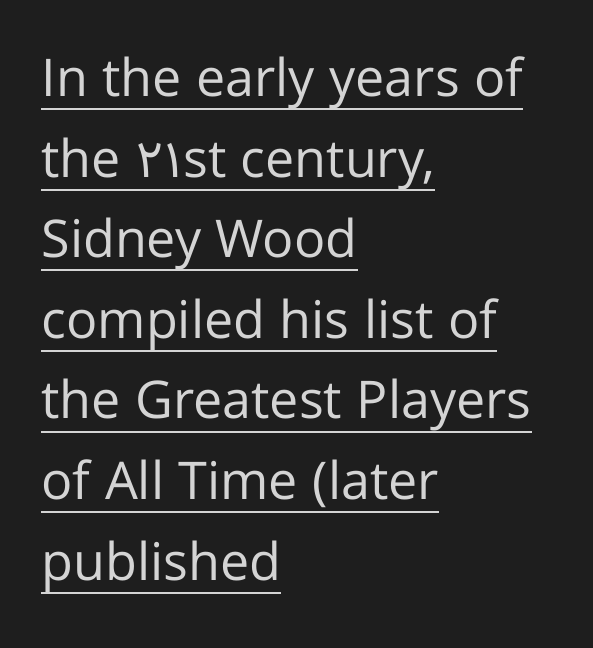
{"serif": "no", "italic": "no", "bold": "no", "weight": "regular", "width": "normal", "stroke_contrast": "low", "x_height": "medium", "monospaced": "no", "underline": "yes", "align": "left", "line_spacing": "normal", "line_spacing_ratio": 1.55, "letter_spacing": "normal", "letter_spacing_em": 0.0, "glyph_px": 52}
